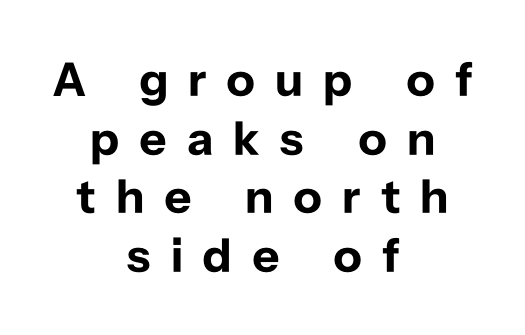
Q: Is the text bold? A: Yes.
Q: Is the text italic (slanted)? A: No, it is upright.
Q: Is the typeface a serif or a sans-serif typeface? A: Sans-serif.
Q: Is the text underlined? A: No.
Q: How is the paragraph aligned? A: Centered.
Q: Is the spacing between letters normal or unusually wide? A: Unusually wide.
Q: Width (condensed, normal, or wide)? A: Normal.
Q: Stroke contrast? A: Low.
Q: x-height? A: Medium.
Q: Monospaced? A: No.
